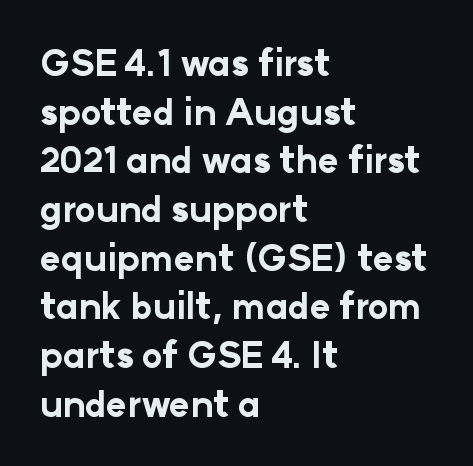
Q: Is the text bold? A: Yes.
Q: Is the text italic (slanted)? A: No, it is upright.
Q: Is the typeface a serif or a sans-serif typeface? A: Sans-serif.
Q: Is the text underlined? A: No.
Q: How is the paragraph aligned? A: Left-aligned.
Q: Is the spacing between letters normal or unusually wide? A: Normal.
Q: Is the spacing between lines tight, normal or loose? A: Normal.
Q: Width (condensed, normal, or wide)? A: Normal.
Q: Stroke contrast? A: Low.
Q: x-height? A: Medium.
Q: Monospaced? A: No.
